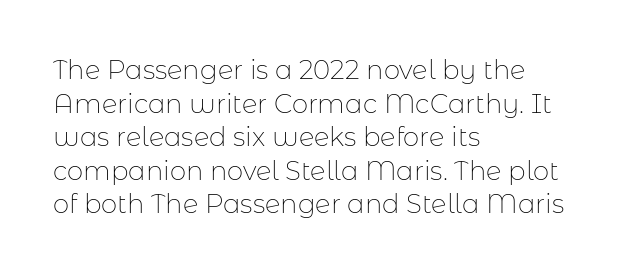
The image shows 26 px text type, upright; set left-aligned, normal line spacing (1.29x), normal letter spacing, not underlined.
